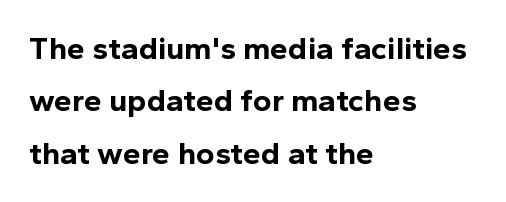
Spacing verdict: proportional, widths tailored to each character. The space beneath each line is pristine and unruled. This is sans-serif lettering, the kind often seen on screens and signage. The letters are bold, with thick, heavy strokes.
